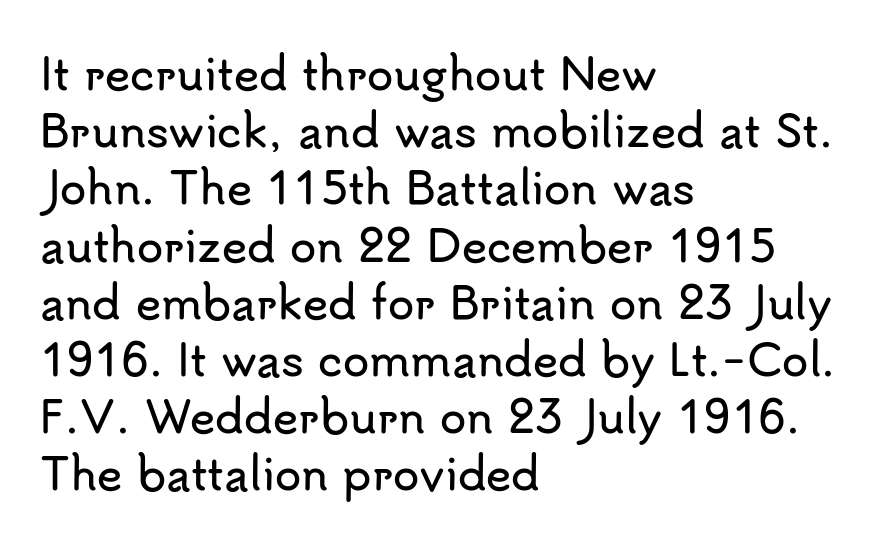
Q: Is the text italic (slanted)? A: No, it is upright.
Q: Is the typeface a serif or a sans-serif typeface? A: Sans-serif.
Q: Is the text underlined? A: No.
Q: How is the paragraph aligned? A: Left-aligned.
Q: Is the spacing between letters normal or unusually wide? A: Normal.
Q: Is the spacing between lines tight, normal or loose? A: Normal.
Q: Width (condensed, normal, or wide)? A: Normal.
Q: Stroke contrast? A: Low.
Q: x-height? A: Small.
Q: Monospaced? A: No.
